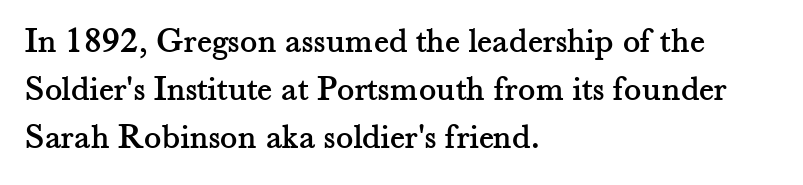
The image shows 36 px serif type, upright; set left-aligned, normal line spacing (1.34x), normal letter spacing, not underlined; medium stroke contrast and a small x-height.
